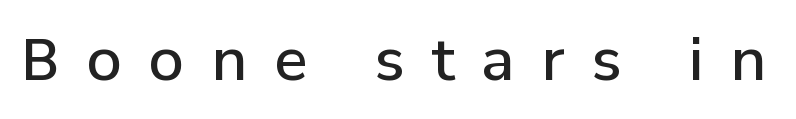
{"serif": "no", "italic": "no", "bold": "semi", "weight": "semibold", "width": "normal", "stroke_contrast": "low", "x_height": "medium", "monospaced": "no", "underline": "no", "letter_spacing": "wide", "letter_spacing_em": 0.47, "glyph_px": 57}
